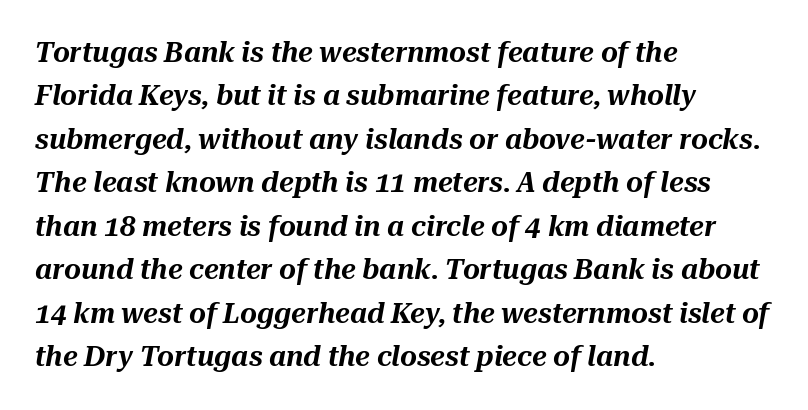
Here the designer chose a conventional face with non-uniform glyph widths. This sample uses an oblique cut, with every glyph tilted off the vertical. The passage is arranged the way most books set body copy — flush left. Rows of type keep a routine distance in the vertical direction.
